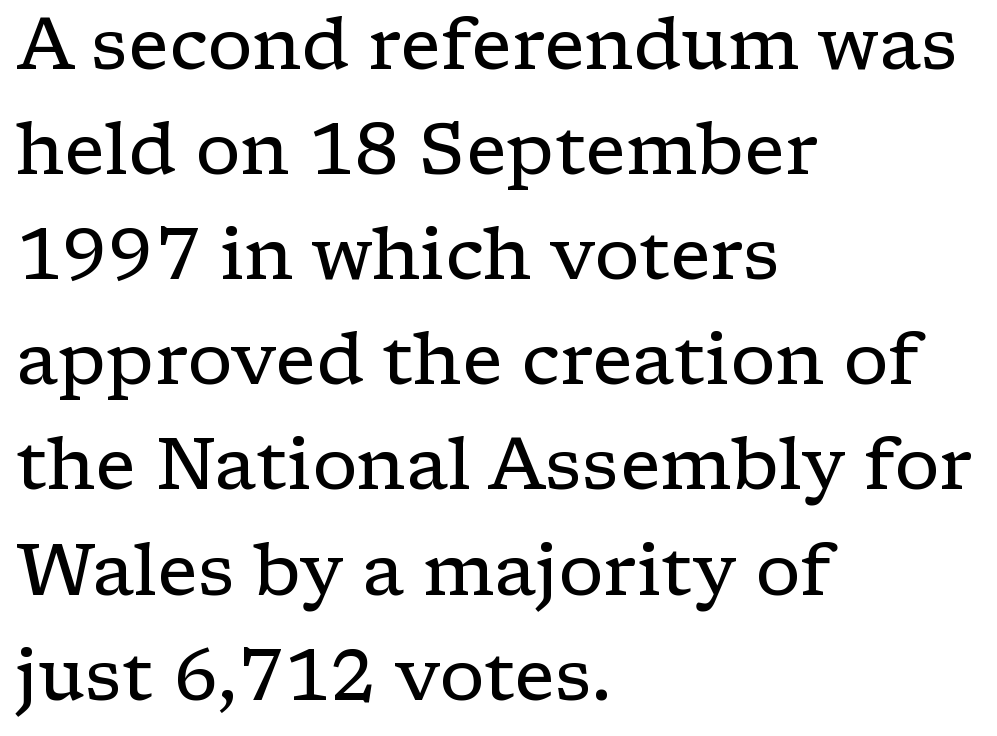
Q: Is the text bold? A: No.
Q: Is the text italic (slanted)? A: No, it is upright.
Q: Is the typeface a serif or a sans-serif typeface? A: Serif.
Q: Is the text underlined? A: No.
Q: How is the paragraph aligned? A: Left-aligned.
Q: Is the spacing between letters normal or unusually wide? A: Normal.
Q: Is the spacing between lines tight, normal or loose? A: Normal.
Q: Width (condensed, normal, or wide)? A: Wide.
Q: Stroke contrast? A: Low.
Q: x-height? A: Medium.
Q: Monospaced? A: No.
